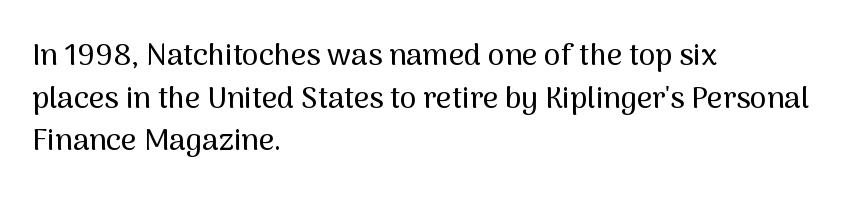
Nobody touched the tracking dial on this one. A bare baseline throughout the passage. The ragged edge is on the right, which tells us the setting is flush left. Varying glyph widths throughout — classic text-font behaviour.
